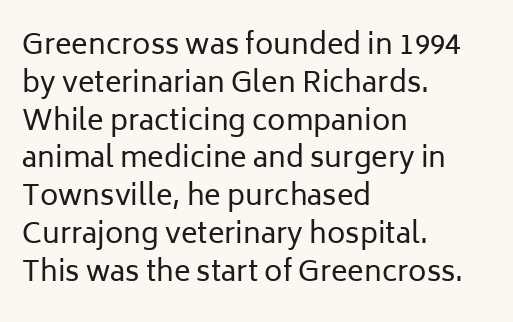
The image shows 28 px regular-weight sans-serif type, upright; set left-aligned, normal line spacing (1.35x), normal letter spacing, not underlined; low stroke contrast and a medium x-height.
